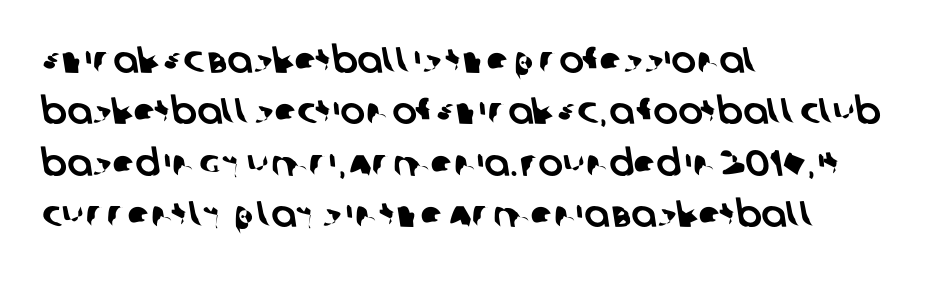
Examine the stroke ends and you'll find no serifs. The zone under the glyphs is completely vacant. The ragged edge is on the right, which tells us the setting is flush left. This sample has the flowing, uneven cadence of proportional lettering.
